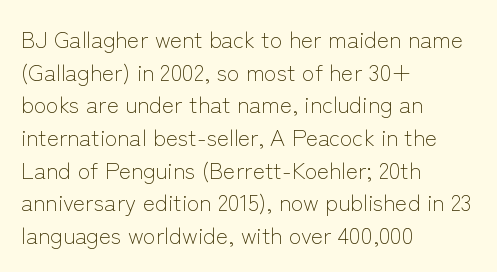
Q: Is the text bold? A: No.
Q: Is the text italic (slanted)? A: No, it is upright.
Q: Is the text underlined? A: No.
Q: How is the paragraph aligned? A: Left-aligned.
Q: Is the spacing between letters normal or unusually wide? A: Normal.
Q: Is the spacing between lines tight, normal or loose? A: Normal.
